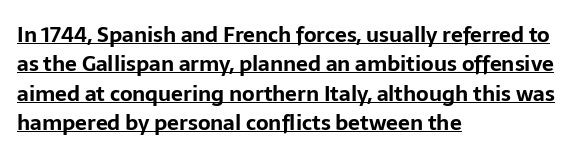
The image shows 21 px bold type, upright; set left-aligned, normal line spacing (1.4x), normal letter spacing, underlined.
